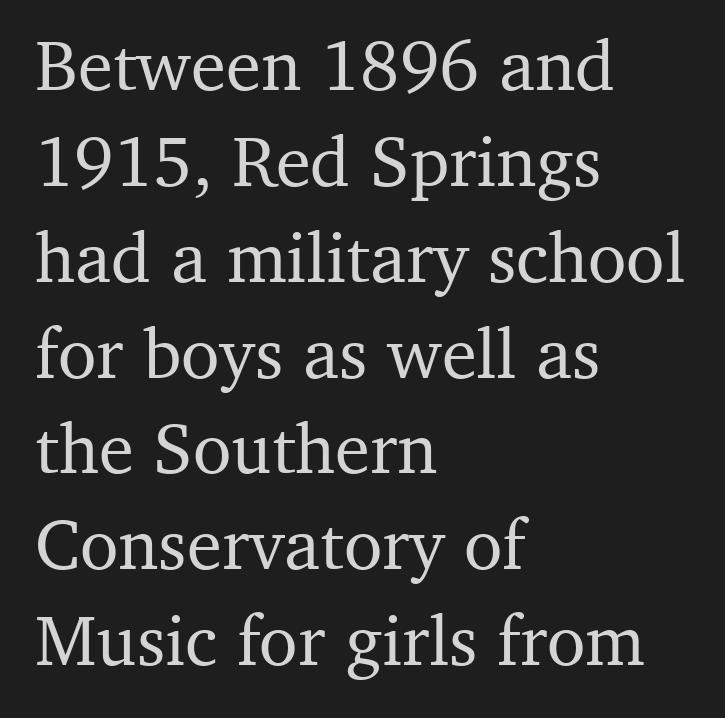
The image shows 71 px serif type, upright; set left-aligned, normal line spacing (1.35x), normal letter spacing, not underlined; medium stroke contrast and a medium x-height.
